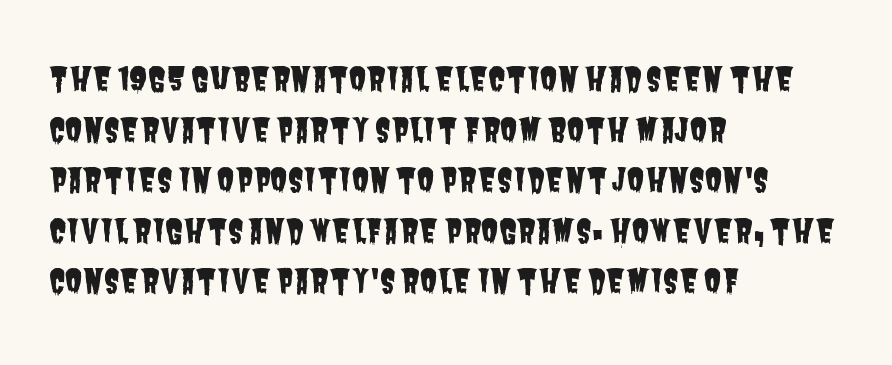
These lines are rendered in a variable-pitch font. The area under the type is left untouched. Default kerning and tracking; the words read as compact shapes. The vertical gap from one line to the next is medium. The glyphs in this specimen are sans serif. The typesetter chose a ragged-right arrangement here.
